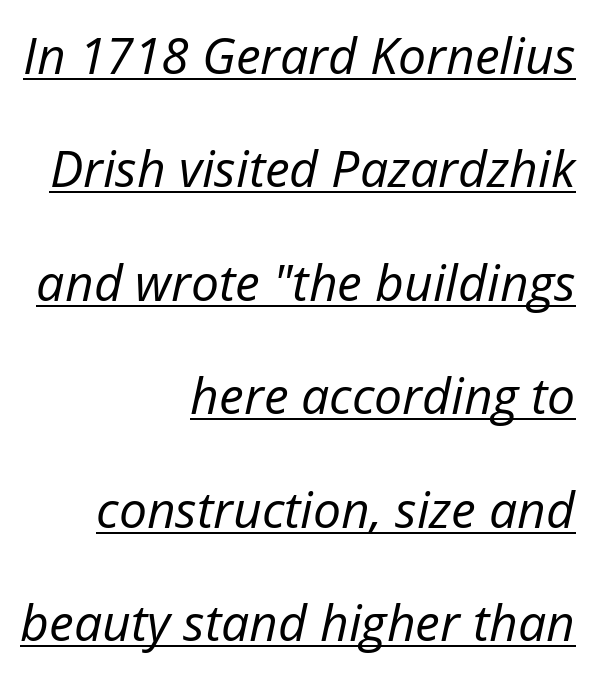
Q: Is the text bold? A: No.
Q: Is the text italic (slanted)? A: Yes, it leans right by about 12 degrees.
Q: Is the text underlined? A: Yes.
Q: How is the paragraph aligned? A: Right-aligned.
Q: Is the spacing between letters normal or unusually wide? A: Normal.
Q: Is the spacing between lines tight, normal or loose? A: Loose.
Q: Width (condensed, normal, or wide)? A: Normal.
Q: Stroke contrast? A: Low.
Q: x-height? A: Medium.
Q: Monospaced? A: No.
